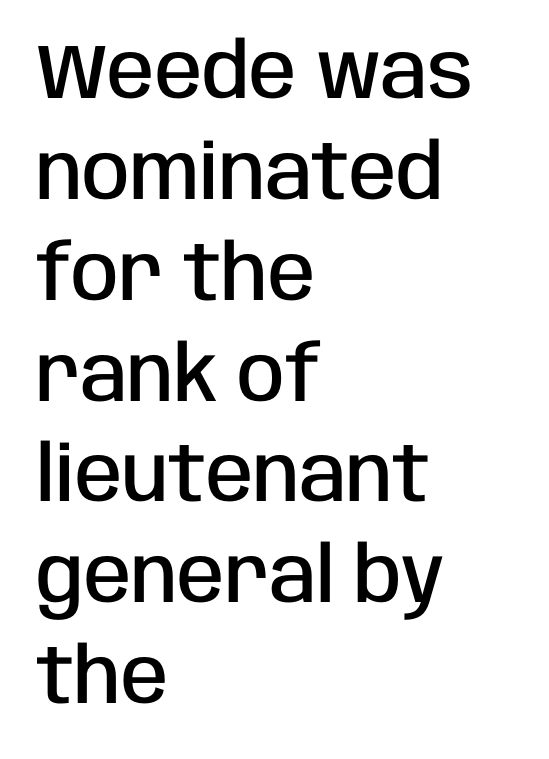
Strokes here are thickened, but only to semibold level. This sample has the flowing, uneven cadence of proportional lettering. Posture: upright roman. A sans-serif font was chosen for this passage.
